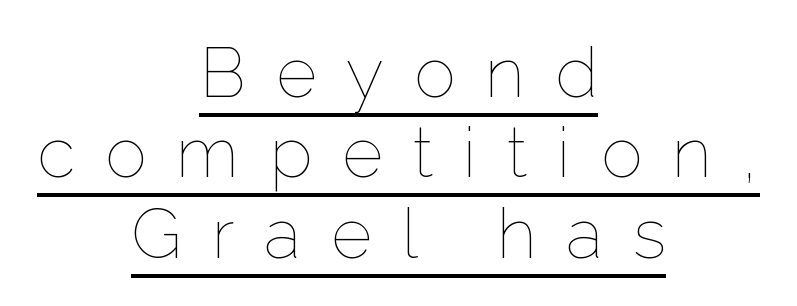
{"italic": "no", "bold": "no", "weight": "thin", "width": "normal", "stroke_contrast": "low", "x_height": "medium", "monospaced": "no", "underline": "yes", "align": "center", "line_spacing": "tight", "line_spacing_ratio": 1.15, "letter_spacing": "wide", "letter_spacing_em": 0.43, "glyph_px": 70}
